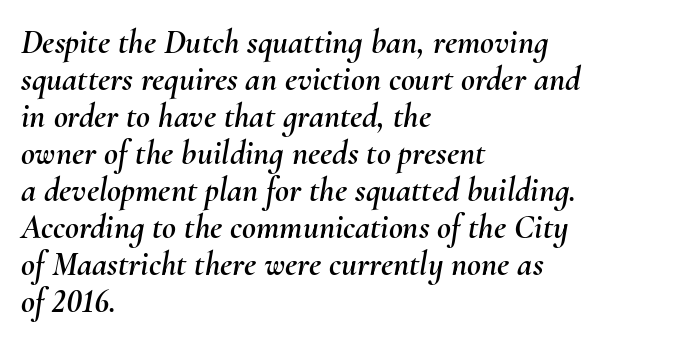
Q: Is the text italic (slanted)? A: Yes, it leans right by about 10 degrees.
Q: Is the text underlined? A: No.
Q: How is the paragraph aligned? A: Left-aligned.
Q: Is the spacing between letters normal or unusually wide? A: Normal.
Q: Is the spacing between lines tight, normal or loose? A: Tight.
Q: Width (condensed, normal, or wide)? A: Normal.
Q: Stroke contrast? A: Medium.
Q: x-height? A: Small.
Q: Monospaced? A: No.
